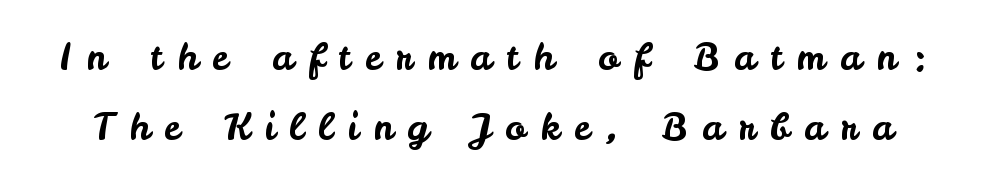
Inter-character spacing is expanded well beyond the font's built-in metrics. These lines are rendered in a variable-pitch font. Anything drawn beneath the words? Only blank space.
